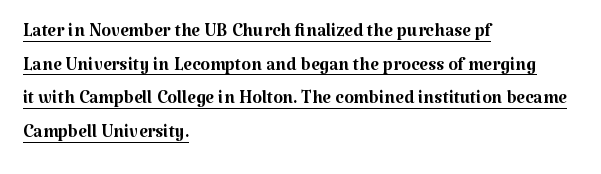
{"italic": "no", "bold": "no", "underline": "yes", "align": "left", "line_spacing": "normal", "line_spacing_ratio": 1.35, "letter_spacing": "normal", "letter_spacing_em": 0.0, "glyph_px": 25}
